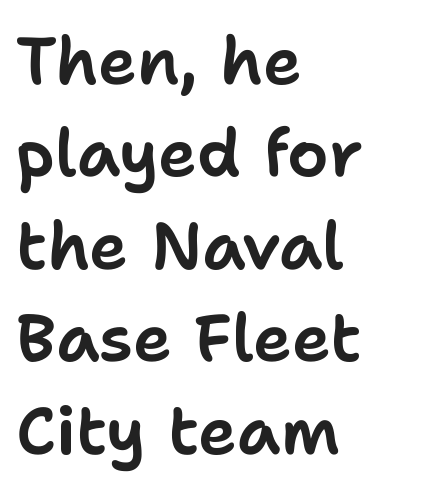
The image shows 66 px sans-serif type, upright; set left-aligned, normal line spacing (1.4x), normal letter spacing, not underlined; low stroke contrast and a medium x-height.
